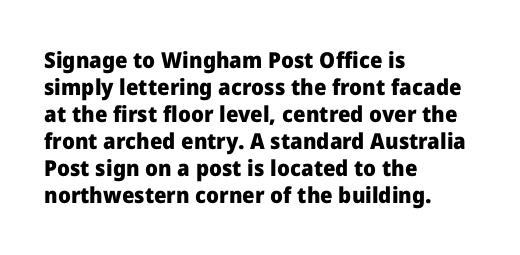
The setting favours the left margin, as ordinary paragraphs usually do. The strip under each line holds only bare page. Every letter is thick-stroked: bold, no question. In terms of posture, this sample is upright. Is the letter spacing exaggerated? No — it looks like the ordinary default.
